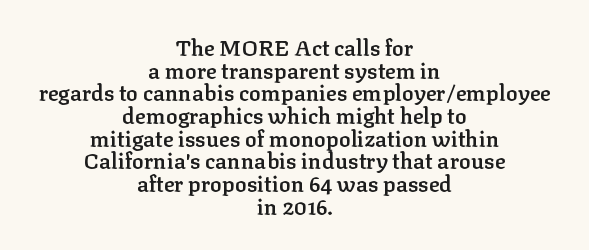
The image shows 22 px text type, upright; set centered, tight line spacing (1.03x), normal letter spacing, not underlined.
